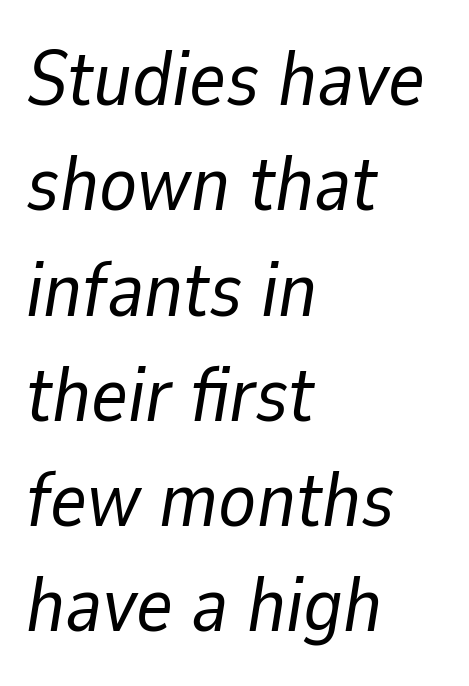
{"italic": "yes", "lean": "right", "slant_degrees": 9, "bold": "no", "weight": "regular", "width": "normal", "stroke_contrast": "low", "x_height": "medium", "monospaced": "no", "underline": "no", "align": "left", "line_spacing": "normal", "line_spacing_ratio": 1.35, "letter_spacing": "normal", "letter_spacing_em": 0.0, "glyph_px": 78}
